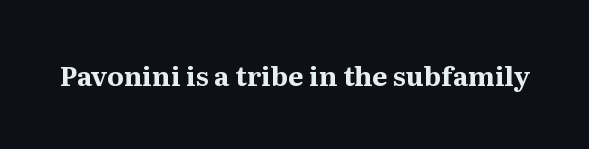
Q: Is the text bold? A: Yes.
Q: Is the text italic (slanted)? A: No, it is upright.
Q: Is the text underlined? A: No.
Q: Is the spacing between letters normal or unusually wide? A: Normal.
